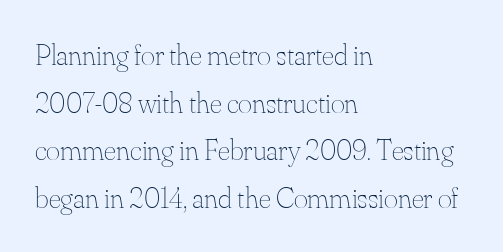
Notice how descenders clear the ascenders below comfortably — that's standard leading. The gap between lines stays unmarked. Summary of weight: not heavy and not bold. Posture: straight, roman, zero tilt.
